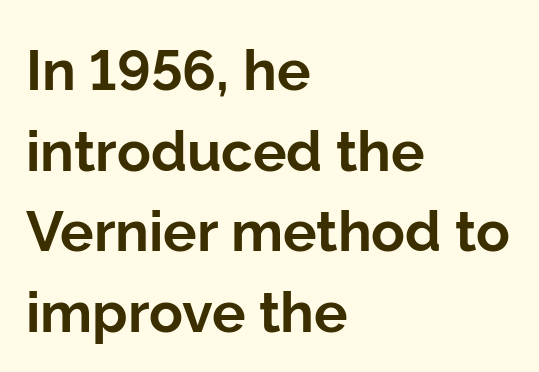
Here the glyphs are tracked normally, forming tight word shapes. Regular leading. The letters carry no serifs — their stems end cleanly without finishing strokes. Leftover space on each line is placed entirely after the last word. Just letters on the line, the space beneath them empty. Quick note: not italic, upright.
